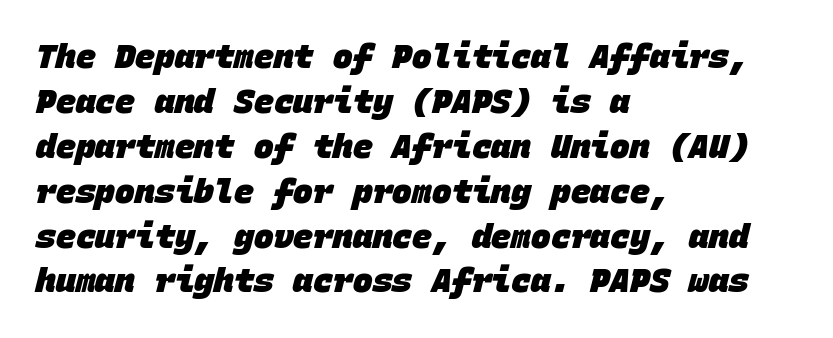
Line starts are locked; line ends wander. The glyphs in this specimen are sans serif. A normal amount of white space separates one row of letters from the next. The area under the type is left untouched.
